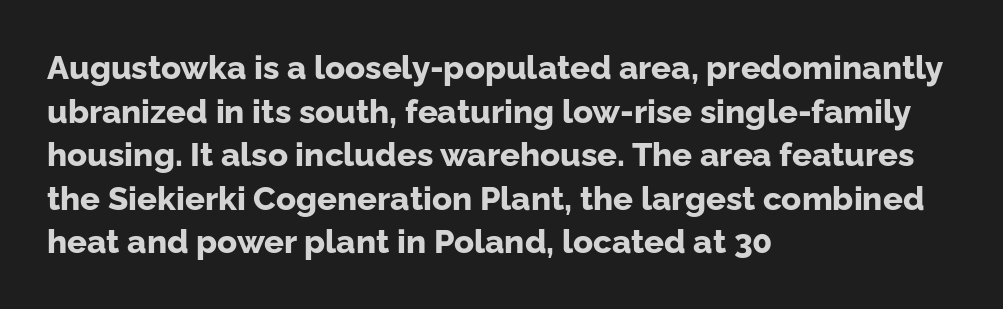
In terms of letterform style, serifs are entirely absent. The axis of the letterforms is exactly vertical. The words here are not underlined. Notice how the passage keeps a crisp vertical edge on the left only. In terms of leading, this rendering sits right in the middle. Weight: bold.
